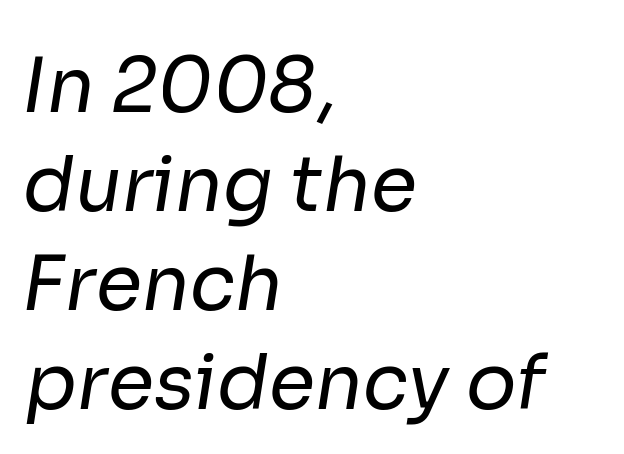
The font is comparable to plain body text, perhaps lighter. Character widths vary here, with narrow letters taking less room than wide ones. Compared with a centered layout, this one pins lines to the left instead. This rendering features lettering with no underline. Short note: letters normally spaced. Vertical spacing — default.
